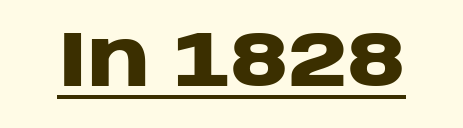
The image shows 78 px heavy, wide sans-serif type, upright; set normal letter spacing, underlined; low stroke contrast and a large x-height.
